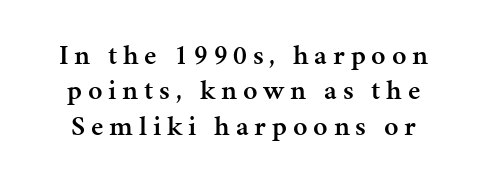
Q: Is the text bold? A: Semi-bold.
Q: Is the text italic (slanted)? A: No, it is upright.
Q: Is the typeface a serif or a sans-serif typeface? A: Serif.
Q: Is the text underlined? A: No.
Q: Is the spacing between letters normal or unusually wide? A: Unusually wide.
Q: Is the spacing between lines tight, normal or loose? A: Normal.
Q: Width (condensed, normal, or wide)? A: Normal.
Q: Stroke contrast? A: Medium.
Q: x-height? A: Medium.
Q: Monospaced? A: No.
